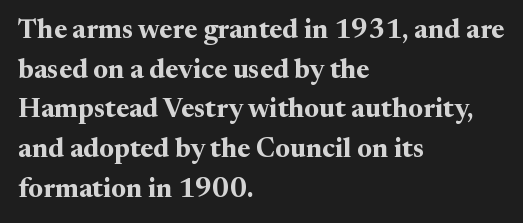
{"italic": "no", "bold": "yes", "underline": "no", "align": "left", "line_spacing": "normal", "line_spacing_ratio": 1.47, "letter_spacing": "normal", "letter_spacing_em": 0.0, "glyph_px": 27}
